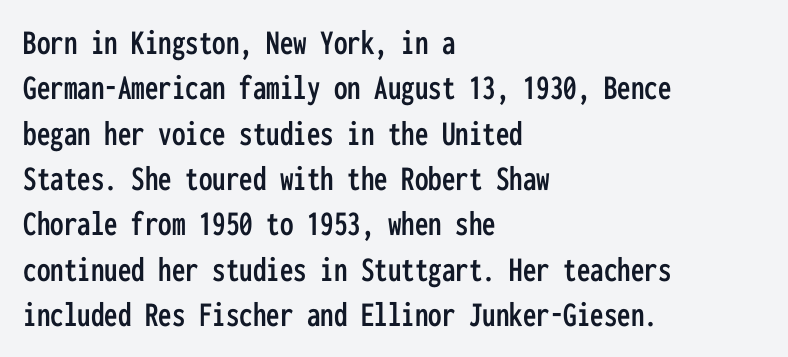
{"serif": "no", "italic": "no", "width": "condensed", "stroke_contrast": "low", "x_height": "medium", "monospaced": "yes", "underline": "no", "align": "left", "line_spacing": "normal", "line_spacing_ratio": 1.26, "letter_spacing": "normal", "letter_spacing_em": 0.0, "glyph_px": 36}
